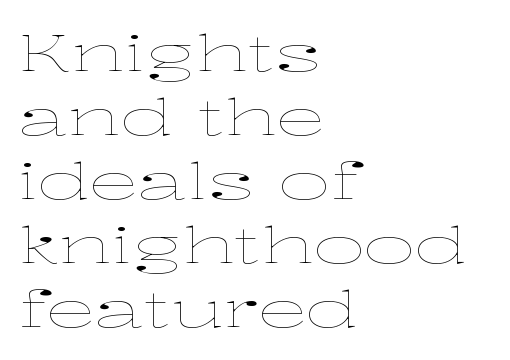
All the whitespace from short lines collects on the right. Students, note that the glyphs here touch the page at normal intervals. The typeface has the unassuming heft of standard copy or less. The rendering uses a moderate line-height, typical for paragraphs.
